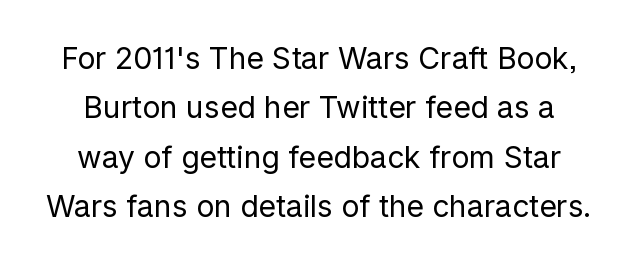
The image shows 30 px regular-weight sans-serif type, upright; set normal line spacing (1.65x), normal letter spacing, not underlined; low stroke contrast and a medium x-height.
